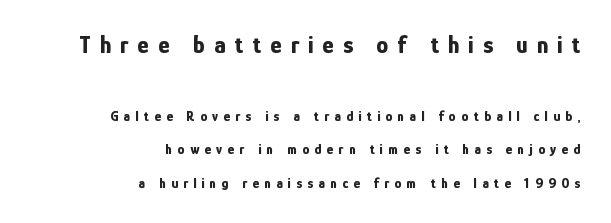
{"italic": "no", "bold": "yes", "underline": "no", "align": "right", "line_spacing": "loose", "line_spacing_ratio": 2.4, "letter_spacing": "wide", "letter_spacing_em": 0.38, "larger_block": "first", "size_ratio": 1.71, "glyph_px": 24}
